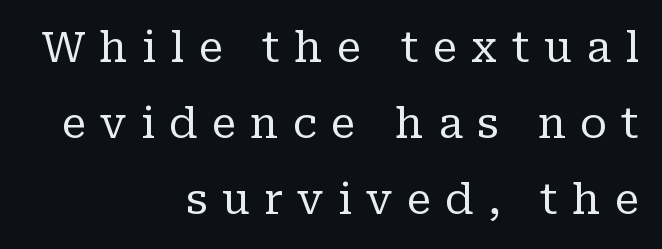
Q: Is the text bold? A: No.
Q: Is the text italic (slanted)? A: No, it is upright.
Q: Is the typeface a serif or a sans-serif typeface? A: Serif.
Q: Is the text underlined? A: No.
Q: How is the paragraph aligned? A: Right-aligned.
Q: Is the spacing between letters normal or unusually wide? A: Unusually wide.
Q: Width (condensed, normal, or wide)? A: Normal.
Q: Stroke contrast? A: Low.
Q: x-height? A: Medium.
Q: Monospaced? A: No.
